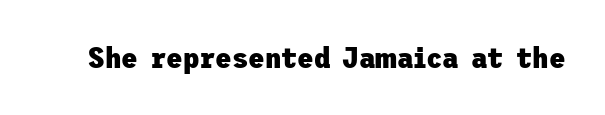
The specimen omits any rule beneath the text block's lines. A typesetter would label this face a sans. The type sits square on the baseline with zero lean. The characters look thick and weighty, a clear bold. The passage shown has conventional tracking throughout.
